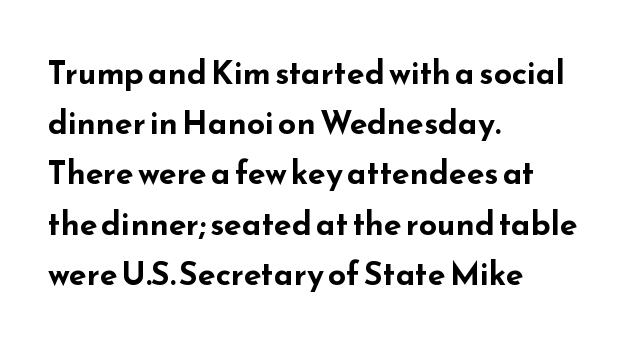
The image shows 32 px bold, wide sans-serif type, upright; set left-aligned, normal line spacing (1.57x), normal letter spacing, not underlined; low stroke contrast and a small x-height.
